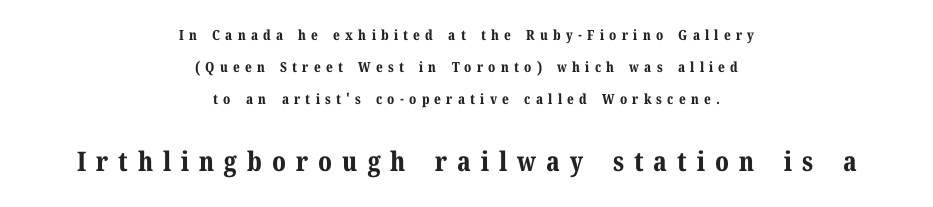
Q: Is the text bold? A: Yes.
Q: Is the text italic (slanted)? A: No, it is upright.
Q: Is the text underlined? A: No.
Q: How is the paragraph aligned? A: Centered.
Q: Is the spacing between letters normal or unusually wide? A: Unusually wide.
Q: Is the spacing between lines tight, normal or loose? A: Loose.
Q: Which block of text is set in a larger size, the first (top) or the second (bottom)? A: The second (bottom) one.
